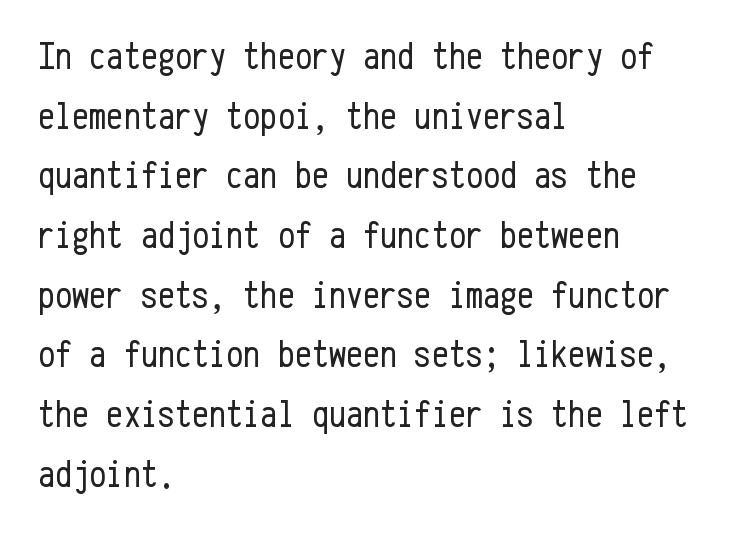
The vertical gap from one line to the next is medium. The font sits on the lighter half of the weight spectrum, regular included. Letter spacing: default. The lettering stays uniformly vertical, giving the passage a roman look. The string is rendered with underlining switched off. The glyphs in this specimen are sans serif.
